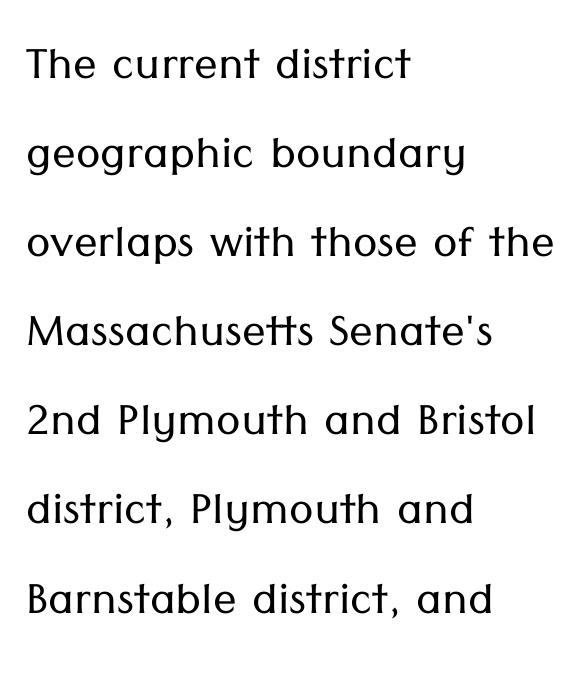
The image shows 59 px light sans-serif type, upright; set left-aligned, normal line spacing (1.51x), normal letter spacing, not underlined; low stroke contrast and a medium x-height.
